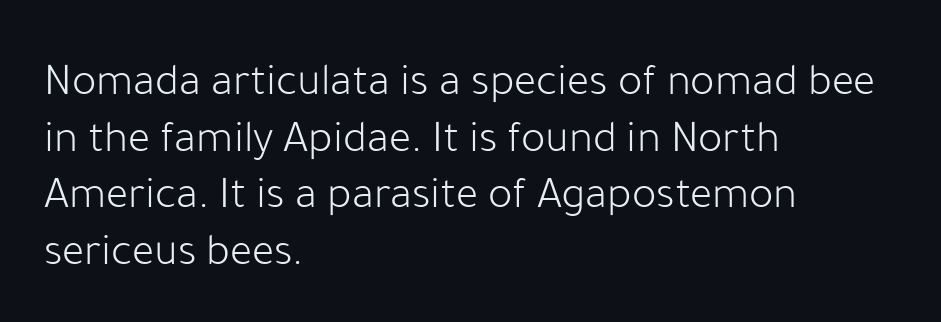
The face looks like a standard text weight, possibly lighter. A typesetter would call this proportional, since set widths differ per character. Italic? Not at all — the glyphs are vertical. Anything drawn beneath the words? Only blank space. Tracking value appears to be zero — textbook default spacing.
